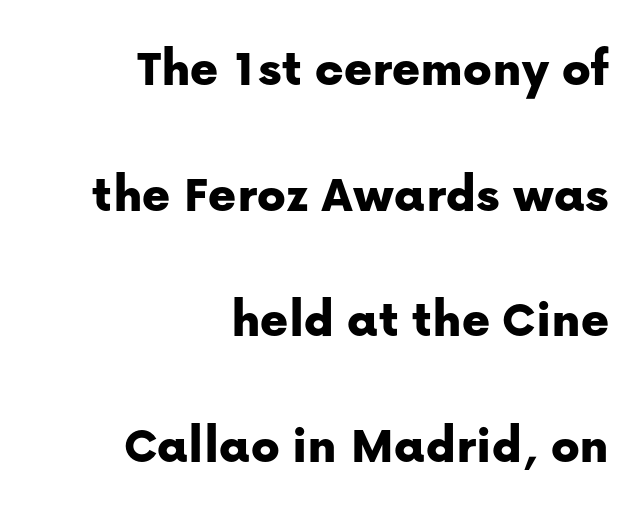
Q: Is the text italic (slanted)? A: No, it is upright.
Q: Is the typeface a serif or a sans-serif typeface? A: Sans-serif.
Q: Is the text underlined? A: No.
Q: How is the paragraph aligned? A: Right-aligned.
Q: Is the spacing between letters normal or unusually wide? A: Normal.
Q: Is the spacing between lines tight, normal or loose? A: Loose.
Q: Width (condensed, normal, or wide)? A: Normal.
Q: Stroke contrast? A: Low.
Q: x-height? A: Medium.
Q: Monospaced? A: No.
